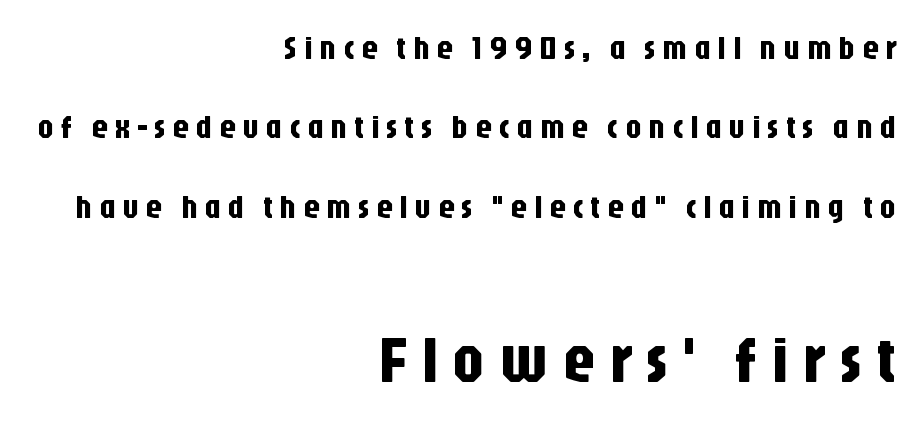
Q: Is the text italic (slanted)? A: No, it is upright.
Q: Is the typeface a serif or a sans-serif typeface? A: Sans-serif.
Q: Is the text underlined? A: No.
Q: How is the paragraph aligned? A: Right-aligned.
Q: Is the spacing between letters normal or unusually wide? A: Unusually wide.
Q: Is the spacing between lines tight, normal or loose? A: Loose.
Q: Which block of text is set in a larger size, the first (top) or the second (bottom)? A: The second (bottom) one.
Q: Width (condensed, normal, or wide)? A: Condensed.
Q: Stroke contrast? A: Low.
Q: x-height? A: Large.
Q: Monospaced? A: No.
